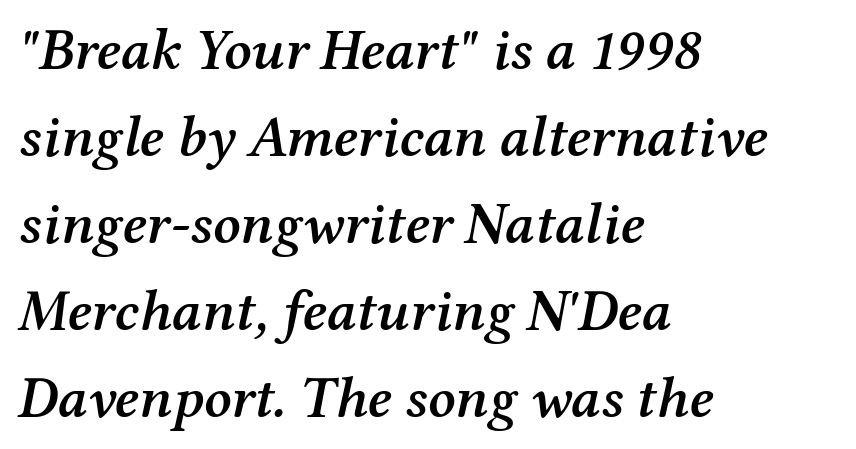
Q: Is the text bold? A: Semi-bold.
Q: Is the text italic (slanted)? A: Yes, it leans right by about 12 degrees.
Q: Is the typeface a serif or a sans-serif typeface? A: Serif.
Q: Is the text underlined? A: No.
Q: How is the paragraph aligned? A: Left-aligned.
Q: Is the spacing between letters normal or unusually wide? A: Normal.
Q: Is the spacing between lines tight, normal or loose? A: Normal.
Q: Width (condensed, normal, or wide)? A: Normal.
Q: Stroke contrast? A: Medium.
Q: x-height? A: Medium.
Q: Monospaced? A: No.
